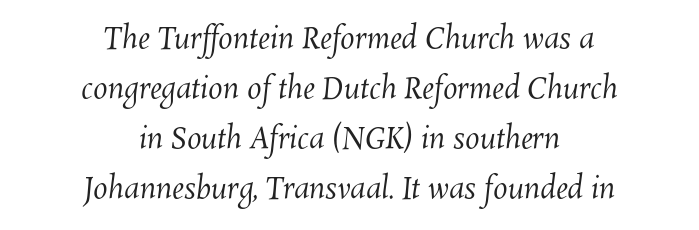
The image shows 29 px regular-weight type; set centered, line spacing 1.72x, normal letter spacing, not underlined; medium stroke contrast and a medium x-height.
